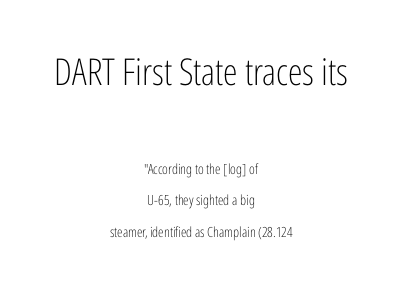
Q: Is the text bold? A: No.
Q: Is the text italic (slanted)? A: No, it is upright.
Q: Is the typeface a serif or a sans-serif typeface? A: Sans-serif.
Q: Is the text underlined? A: No.
Q: How is the paragraph aligned? A: Centered.
Q: Is the spacing between letters normal or unusually wide? A: Normal.
Q: Is the spacing between lines tight, normal or loose? A: Loose.
Q: Which block of text is set in a larger size, the first (top) or the second (bottom)? A: The first (top) one.
Q: Width (condensed, normal, or wide)? A: Condensed.
Q: Stroke contrast? A: Low.
Q: x-height? A: Medium.
Q: Monospaced? A: No.
